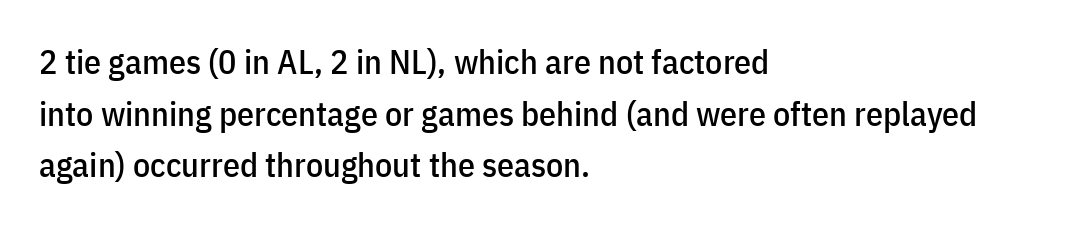
Q: Is the text italic (slanted)? A: No, it is upright.
Q: Is the typeface a serif or a sans-serif typeface? A: Sans-serif.
Q: Is the text underlined? A: No.
Q: How is the paragraph aligned? A: Left-aligned.
Q: Is the spacing between letters normal or unusually wide? A: Normal.
Q: Is the spacing between lines tight, normal or loose? A: Normal.
Q: Width (condensed, normal, or wide)? A: Condensed.
Q: Stroke contrast? A: Low.
Q: x-height? A: Medium.
Q: Monospaced? A: No.
